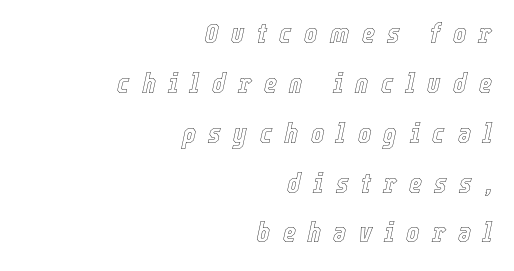
The image shows 28 px condensed type, italic (leaning right); set right-aligned, line spacing 1.78x, unusually wide letter spacing (+0.44 em), not underlined; a medium x-height.
